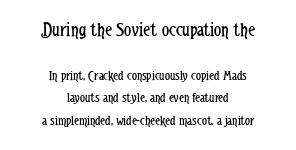
Q: Is the text bold? A: No.
Q: Is the text italic (slanted)? A: No, it is upright.
Q: Is the text underlined? A: No.
Q: How is the paragraph aligned? A: Centered.
Q: Is the spacing between letters normal or unusually wide? A: Normal.
Q: Is the spacing between lines tight, normal or loose? A: Normal.
Q: Which block of text is set in a larger size, the first (top) or the second (bottom)? A: The first (top) one.
